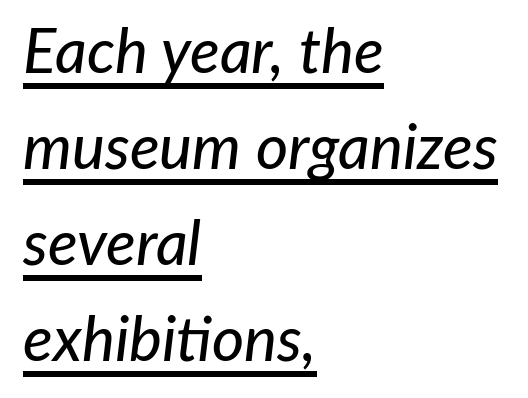
A rule runs beneath these lines of type. Tracking here is standard; glyphs follow each other at the usual distance. Is this a fixed-width face? No — the glyphs have proportional, varying widths. A student would call this left alignment; a typographer would say flush left, rag right.
